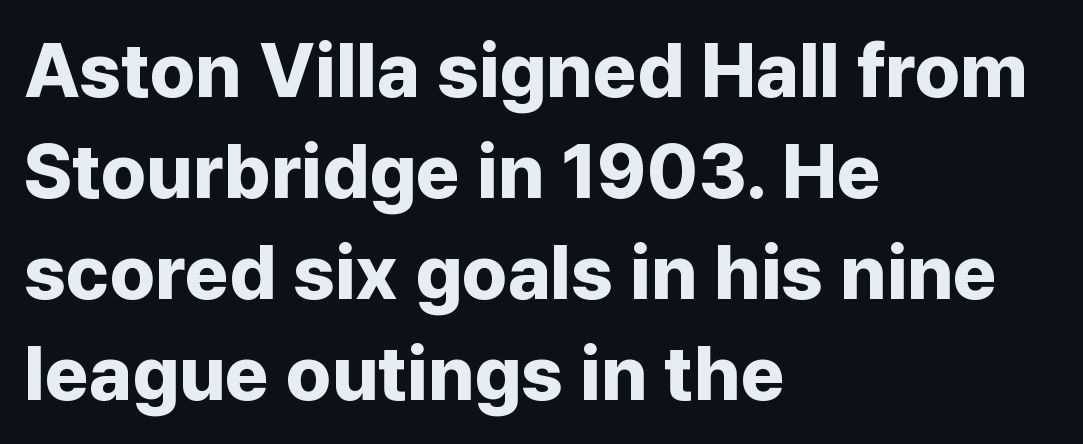
Q: Is the text bold? A: Yes.
Q: Is the text italic (slanted)? A: No, it is upright.
Q: Is the typeface a serif or a sans-serif typeface? A: Sans-serif.
Q: Is the text underlined? A: No.
Q: How is the paragraph aligned? A: Left-aligned.
Q: Is the spacing between letters normal or unusually wide? A: Normal.
Q: Is the spacing between lines tight, normal or loose? A: Normal.
Q: Width (condensed, normal, or wide)? A: Normal.
Q: Stroke contrast? A: Low.
Q: x-height? A: Medium.
Q: Monospaced? A: No.
